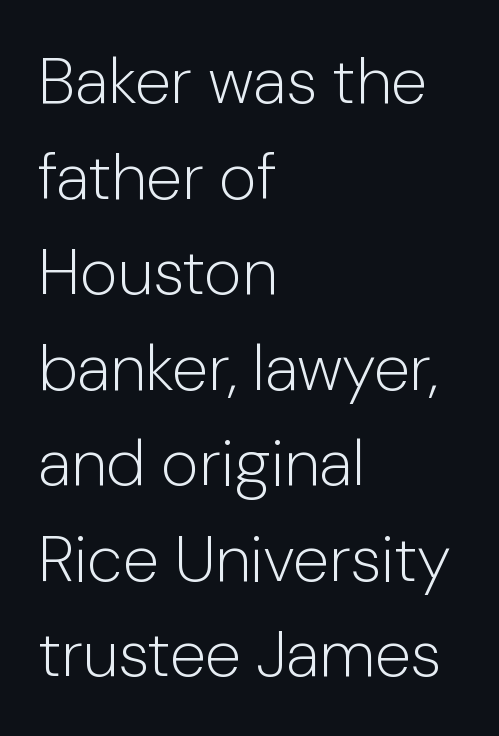
Q: Is the text bold? A: No.
Q: Is the text italic (slanted)? A: No, it is upright.
Q: Is the typeface a serif or a sans-serif typeface? A: Sans-serif.
Q: Is the text underlined? A: No.
Q: How is the paragraph aligned? A: Left-aligned.
Q: Is the spacing between letters normal or unusually wide? A: Normal.
Q: Is the spacing between lines tight, normal or loose? A: Normal.
Q: Width (condensed, normal, or wide)? A: Normal.
Q: Stroke contrast? A: Low.
Q: x-height? A: Medium.
Q: Monospaced? A: No.
